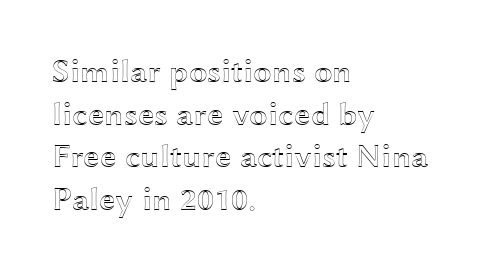
Q: Is the text italic (slanted)? A: No, it is upright.
Q: Is the text underlined? A: No.
Q: How is the paragraph aligned? A: Left-aligned.
Q: Is the spacing between letters normal or unusually wide? A: Normal.
Q: Is the spacing between lines tight, normal or loose? A: Normal.
Q: Width (condensed, normal, or wide)? A: Wide.
Q: x-height? A: Medium.
Q: Monospaced? A: No.
